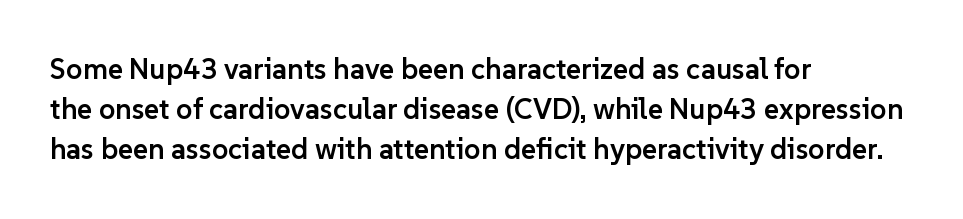
These lines carry some extra weight — a demibold, not a full bold. Successive baselines arrive at the customary interval. Character widths vary here, with narrow letters taking less room than wide ones. Plain, unruled lines of type.
